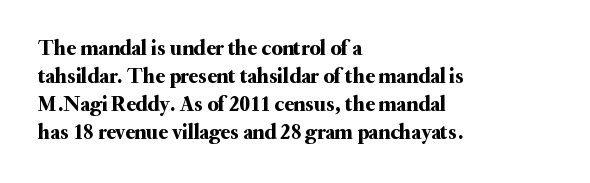
The image shows 22 px text type, upright; set left-aligned, normal line spacing (1.27x), normal letter spacing, not underlined.
